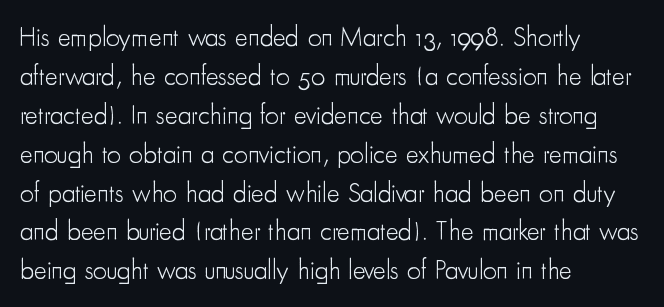
Nothing heavy about these letters — not bold at all. The block of text has a typical density, with ordinary space between rows. Posture: straight, roman, zero tilt. Quick note: underline off. The letterforms sit shoulder to shoulder at normal distance.
